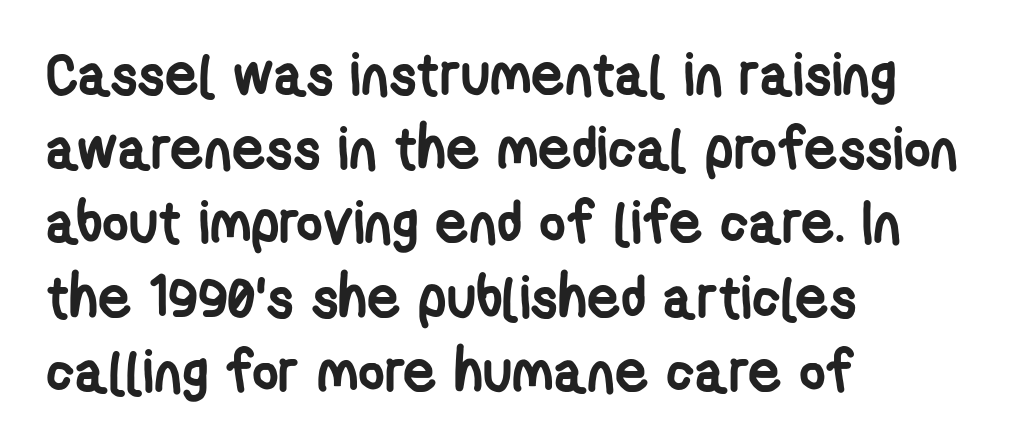
Each line starts at the same left margin while the right side varies. This sample uses a sans-serif face. Bare-footed words on every line. Look at the tracking — it's just the regular setting, nothing added.
